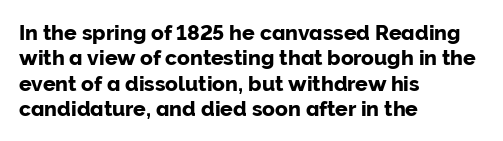
Short and long lines alike share a common starting point at left. Letters rest on an invisible, unmarked baseline. No extra tracking has been applied to these lines. Is there any slant? The stems are plumb.
